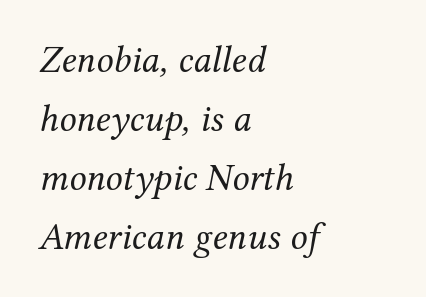
Q: Is the text bold? A: No.
Q: Is the text italic (slanted)? A: Yes, it leans right by about 12 degrees.
Q: Is the typeface a serif or a sans-serif typeface? A: Serif.
Q: Is the text underlined? A: No.
Q: How is the paragraph aligned? A: Left-aligned.
Q: Is the spacing between letters normal or unusually wide? A: Normal.
Q: Is the spacing between lines tight, normal or loose? A: Normal.
Q: Width (condensed, normal, or wide)? A: Normal.
Q: Stroke contrast? A: Medium.
Q: x-height? A: Medium.
Q: Monospaced? A: No.
